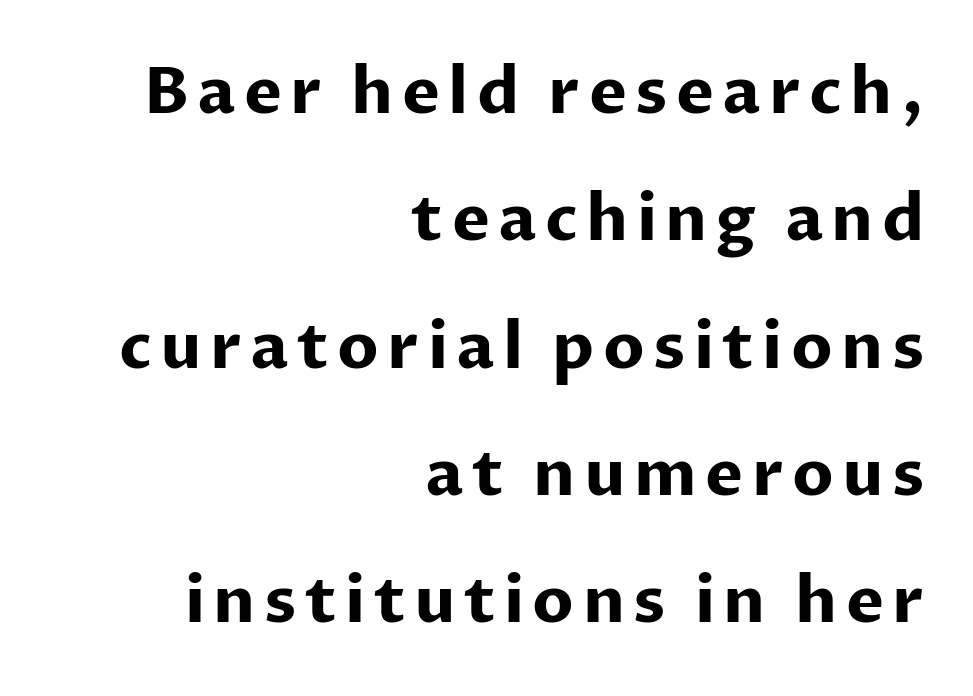
Q: Is the text bold? A: Yes.
Q: Is the text italic (slanted)? A: No, it is upright.
Q: Is the typeface a serif or a sans-serif typeface? A: Sans-serif.
Q: Is the text underlined? A: No.
Q: How is the paragraph aligned? A: Right-aligned.
Q: Is the spacing between lines tight, normal or loose? A: Loose.
Q: Width (condensed, normal, or wide)? A: Normal.
Q: Stroke contrast? A: Low.
Q: x-height? A: Medium.
Q: Monospaced? A: No.
